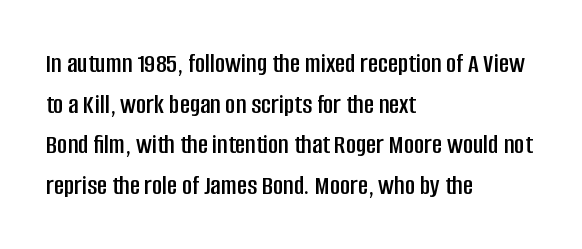
The image shows 28 px condensed sans-serif type, upright; set left-aligned, normal line spacing (1.45x), normal letter spacing, not underlined; low stroke contrast and a large x-height.
